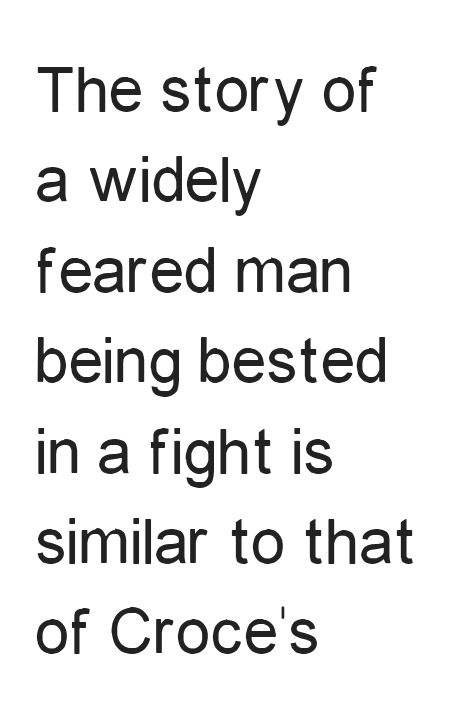
The image shows 69 px regular-weight, condensed sans-serif type, upright; set left-aligned, normal line spacing (1.31x), normal letter spacing, not underlined; low stroke contrast and a medium x-height.
